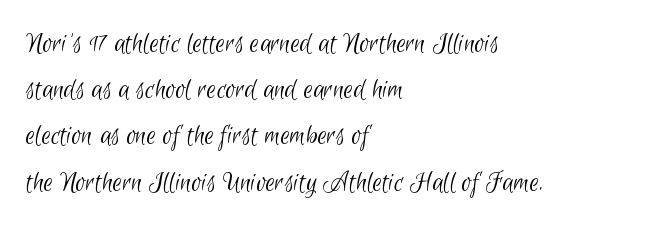
Honestly, the row spacing looks completely unremarkable. You could not count columns in this text — the font is proportionally spaced. The space beneath each line is pristine and unruled. The typesetter chose a ragged-right arrangement here. You can tell from the bare stems that sans-serif type was used. In terms of letterspacing, this is plain default setting.
